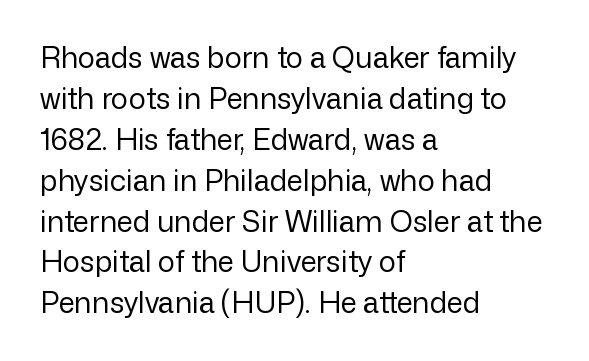
{"serif": "no", "italic": "no", "bold": "no", "weight": "regular", "width": "normal", "stroke_contrast": "low", "x_height": "medium", "monospaced": "no", "underline": "no", "align": "left", "line_spacing": "normal", "line_spacing_ratio": 1.41, "letter_spacing": "normal", "letter_spacing_em": 0.0, "glyph_px": 29}
